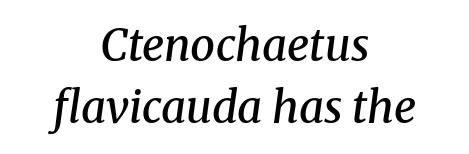
Q: Is the text bold? A: Semi-bold.
Q: Is the text italic (slanted)? A: Yes, it leans right by about 8 degrees.
Q: Is the typeface a serif or a sans-serif typeface? A: Serif.
Q: Is the text underlined? A: No.
Q: How is the paragraph aligned? A: Centered.
Q: Is the spacing between letters normal or unusually wide? A: Normal.
Q: Is the spacing between lines tight, normal or loose? A: Normal.
Q: Width (condensed, normal, or wide)? A: Normal.
Q: Stroke contrast? A: Medium.
Q: x-height? A: Medium.
Q: Monospaced? A: No.
